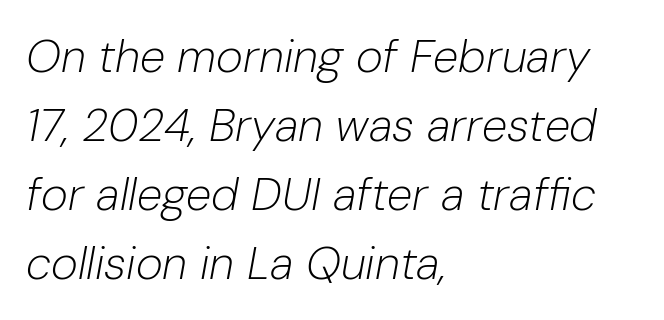
{"italic": "yes", "lean": "right", "slant_degrees": 10, "bold": "no", "weight": "light", "width": "normal", "stroke_contrast": "low", "x_height": "medium", "monospaced": "no", "underline": "no", "align": "left", "line_spacing": "normal", "line_spacing_ratio": 1.5, "letter_spacing": "normal", "letter_spacing_em": 0.0, "glyph_px": 46}
